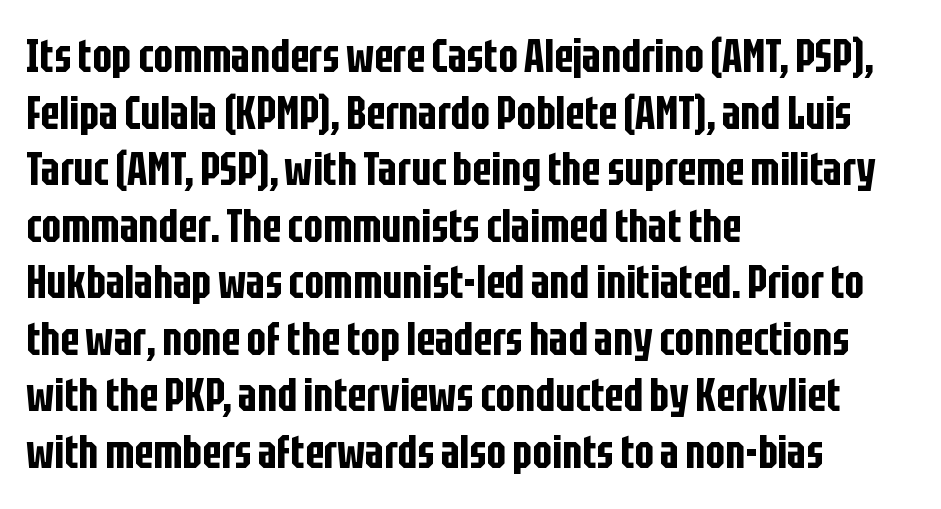
{"serif": "no", "italic": "no", "width": "condensed", "stroke_contrast": "low", "x_height": "large", "monospaced": "no", "underline": "no", "align": "left", "line_spacing_ratio": 1.23, "letter_spacing": "normal", "letter_spacing_em": 0.0, "glyph_px": 46}
